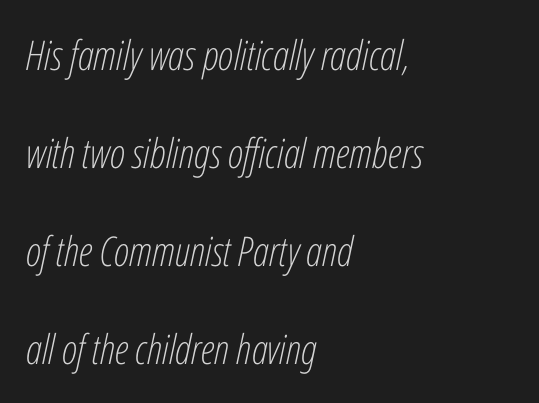
Honestly, there is no underline to notice here at all. The passage shown leans; its letterforms are oblique. Each letter keeps its own natural width here, so spacing adapts to shape. Vertical stems look standard width or narrower in stroke. What stands out about the letter spacing? Nothing — it is the standard amount. The passage is arranged the way most books set body copy — flush left.
